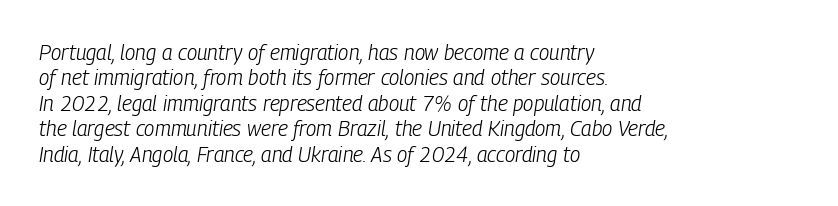
The image shows 21 px text type, italic (leaning right); set left-aligned, line spacing 1.21x, normal letter spacing, not underlined.
